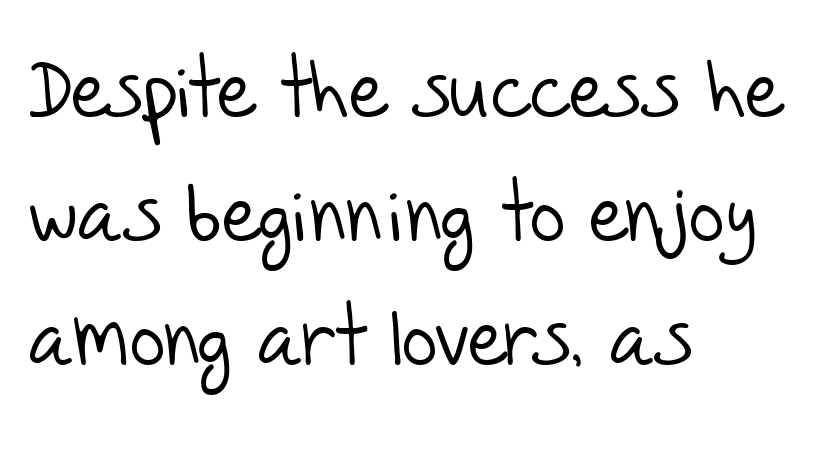
Q: Is the text bold? A: No.
Q: Is the typeface a serif or a sans-serif typeface? A: Sans-serif.
Q: Is the text underlined? A: No.
Q: How is the paragraph aligned? A: Left-aligned.
Q: Is the spacing between letters normal or unusually wide? A: Normal.
Q: Is the spacing between lines tight, normal or loose? A: Normal.
Q: Width (condensed, normal, or wide)? A: Normal.
Q: Stroke contrast? A: Low.
Q: x-height? A: Large.
Q: Monospaced? A: No.
